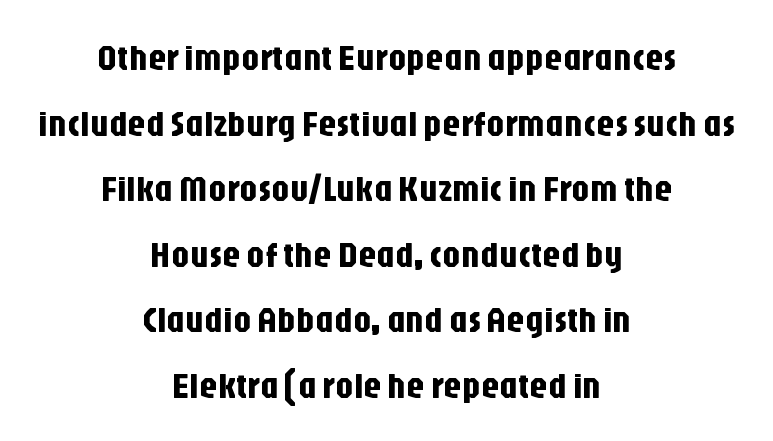
{"serif": "no", "italic": "no", "width": "condensed", "stroke_contrast": "low", "x_height": "large", "monospaced": "no", "underline": "no", "align": "center", "line_spacing_ratio": 1.82, "letter_spacing": "normal", "letter_spacing_em": 0.0, "glyph_px": 36}
